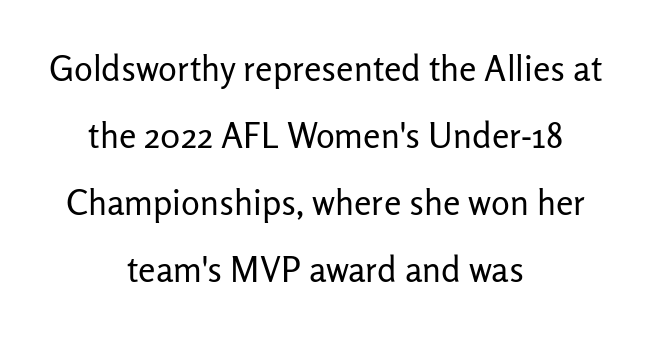
The image shows 35 px regular-weight sans-serif type, upright; set centered, loose line spacing (1.91x), normal letter spacing, not underlined; low stroke contrast and a medium x-height.
